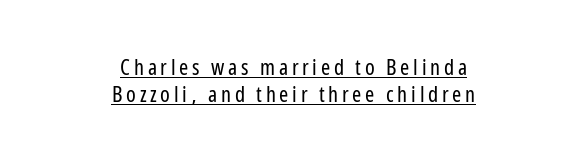
If you drew a line through each stem, it would be perfectly vertical. The text block is weighted toward neither margin, spreading evenly from the middle. Each stroke keeps to a modest, everyday thickness or less. The passage shown is underscored from start to finish.
